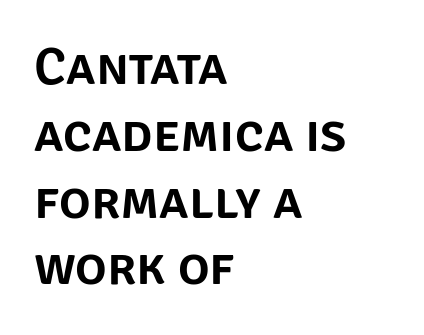
The image shows 53 px sans-serif type, upright; set left-aligned, normal line spacing (1.26x), normal letter spacing, not underlined; low stroke contrast and a large x-height.
